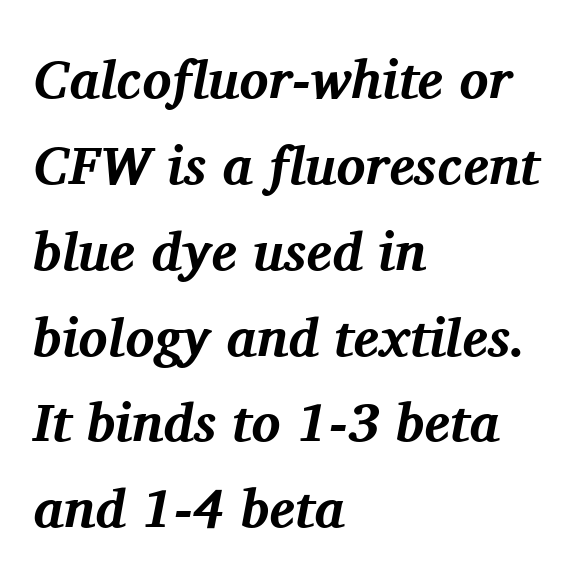
The image shows 54 px bold serif type, italic (leaning right); set left-aligned, normal line spacing (1.59x), normal letter spacing, not underlined; medium stroke contrast and a medium x-height.
